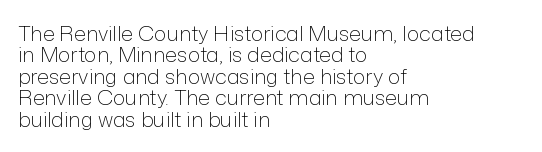
{"italic": "no", "bold": "no", "underline": "no", "align": "left", "line_spacing": "tight", "line_spacing_ratio": 1.02, "letter_spacing": "normal", "letter_spacing_em": 0.0, "glyph_px": 21}
